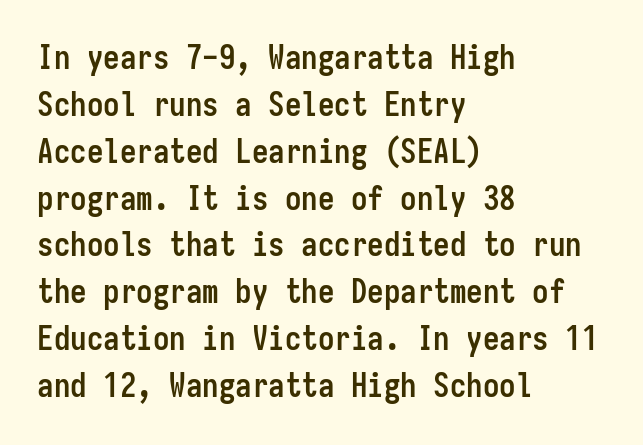
Summary of weight: heavy, a full bold. Letter spacing: default. Students, observe: this is what conventionally led text looks like. The passage shown is typed in a monospace face where columns stay perfectly aligned.
